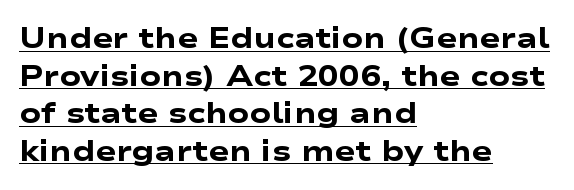
Q: Is the text bold? A: Yes.
Q: Is the typeface a serif or a sans-serif typeface? A: Sans-serif.
Q: Is the text underlined? A: Yes.
Q: How is the paragraph aligned? A: Left-aligned.
Q: Is the spacing between letters normal or unusually wide? A: Normal.
Q: Is the spacing between lines tight, normal or loose? A: Normal.
Q: Width (condensed, normal, or wide)? A: Wide.
Q: Stroke contrast? A: Low.
Q: x-height? A: Medium.
Q: Monospaced? A: No.
